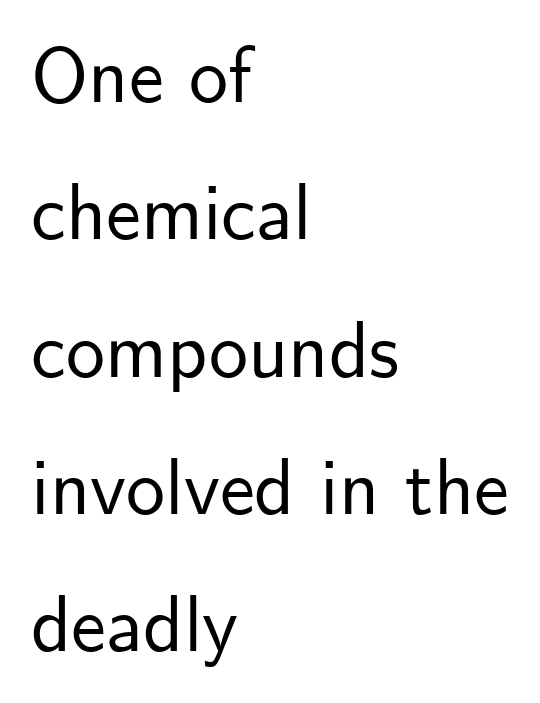
{"serif": "no", "italic": "no", "width": "normal", "stroke_contrast": "low", "x_height": "small", "monospaced": "no", "underline": "no", "align": "left", "line_spacing_ratio": 1.76, "letter_spacing": "normal", "letter_spacing_em": 0.0, "glyph_px": 78}
